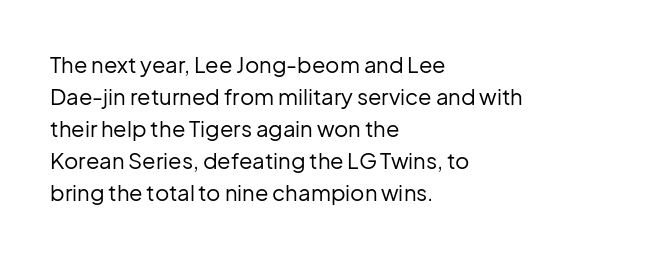
{"italic": "no", "bold": "no", "underline": "no", "align": "left", "line_spacing": "normal", "line_spacing_ratio": 1.46, "letter_spacing": "normal", "letter_spacing_em": 0.0, "glyph_px": 22}
